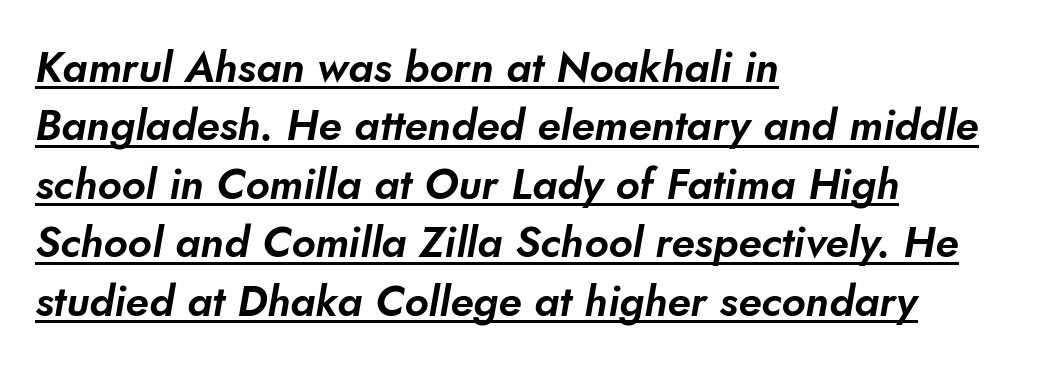
The image shows 43 px sans-serif type; set left-aligned, normal line spacing (1.36x), normal letter spacing, underlined; low stroke contrast and a small x-height.
